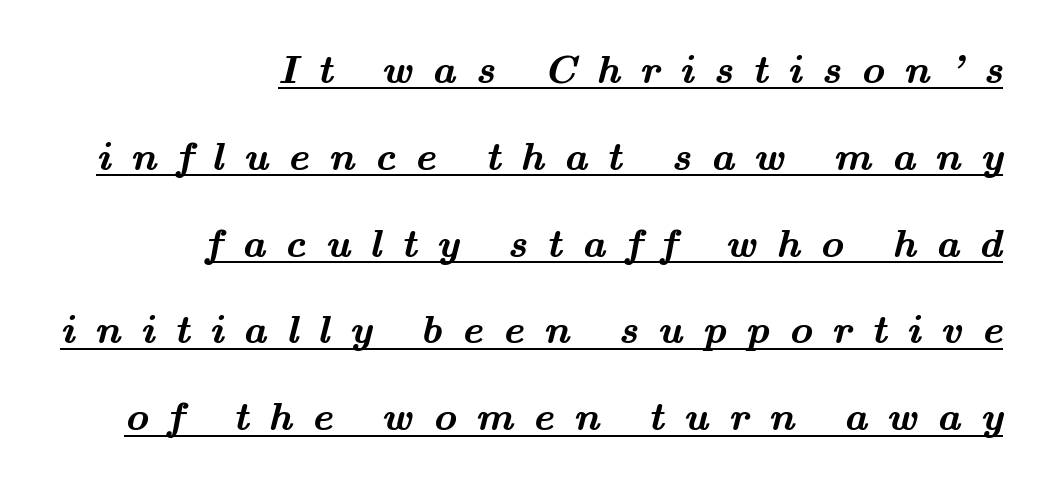
{"serif": "yes", "bold": "yes", "weight": "semibold", "width": "wide", "stroke_contrast": "medium", "x_height": "small", "monospaced": "no", "underline": "yes", "align": "right", "line_spacing": "loose", "line_spacing_ratio": 2.17, "letter_spacing": "wide", "letter_spacing_em": 0.49, "glyph_px": 40}
